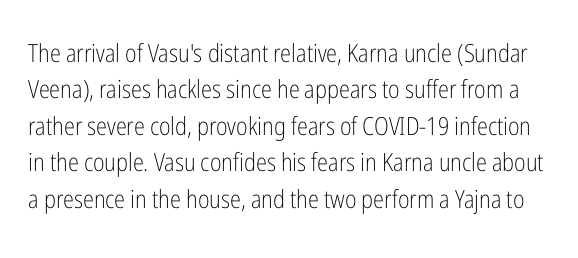
Q: Is the text bold? A: No.
Q: Is the text italic (slanted)? A: No, it is upright.
Q: Is the text underlined? A: No.
Q: Is the spacing between letters normal or unusually wide? A: Normal.
Q: Is the spacing between lines tight, normal or loose? A: Normal.
